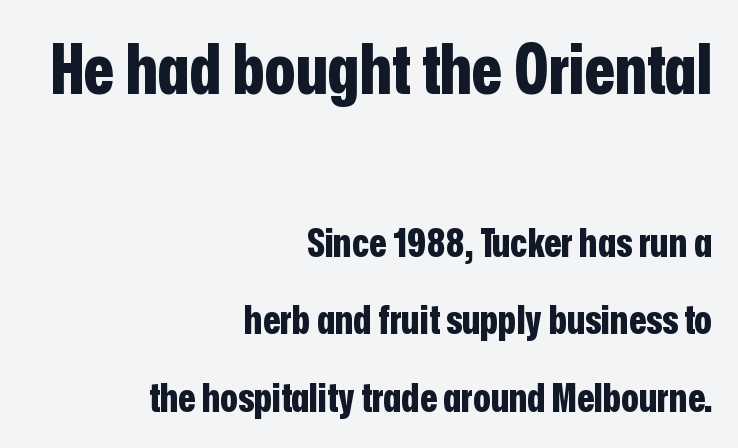
Q: Is the text bold? A: Yes.
Q: Is the text italic (slanted)? A: No, it is upright.
Q: Is the typeface a serif or a sans-serif typeface? A: Sans-serif.
Q: Is the text underlined? A: No.
Q: How is the paragraph aligned? A: Right-aligned.
Q: Is the spacing between letters normal or unusually wide? A: Normal.
Q: Is the spacing between lines tight, normal or loose? A: Loose.
Q: Which block of text is set in a larger size, the first (top) or the second (bottom)? A: The first (top) one.
Q: Width (condensed, normal, or wide)? A: Condensed.
Q: Stroke contrast? A: Low.
Q: x-height? A: Medium.
Q: Monospaced? A: No.
